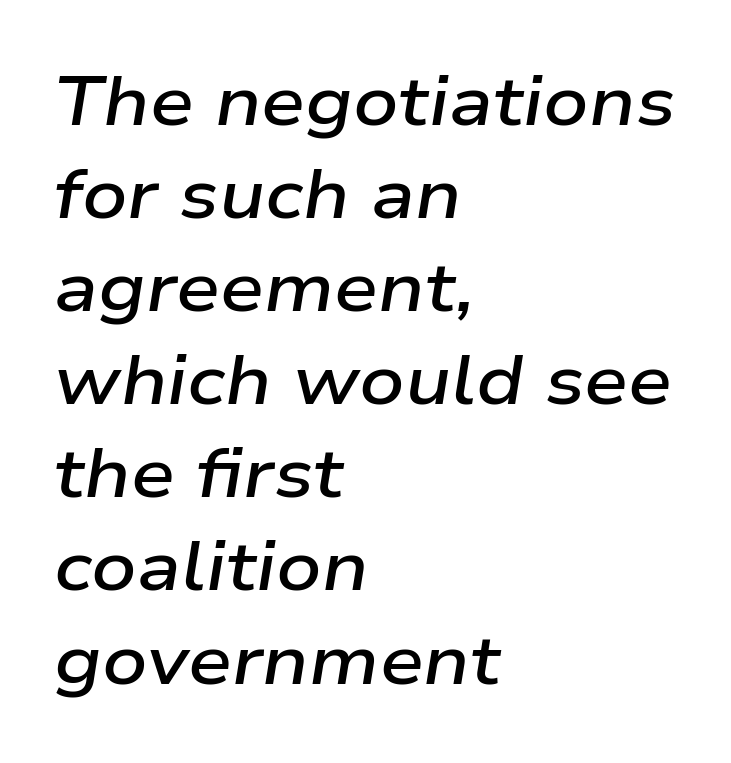
{"italic": "yes", "lean": "right", "slant_degrees": 9, "bold": "semi", "weight": "semibold", "width": "wide", "stroke_contrast": "low", "x_height": "medium", "monospaced": "no", "underline": "no", "align": "left", "line_spacing": "normal", "line_spacing_ratio": 1.33, "letter_spacing": "normal", "letter_spacing_em": 0.0, "glyph_px": 70}
